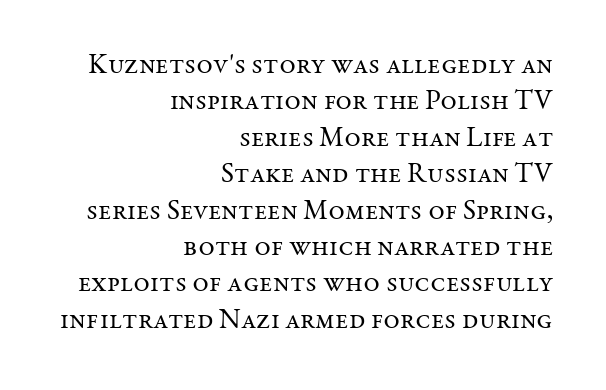
The image shows 28 px regular-weight serif type, upright; set right-aligned, normal line spacing (1.3x), normal letter spacing, not underlined; medium stroke contrast and a medium x-height.
